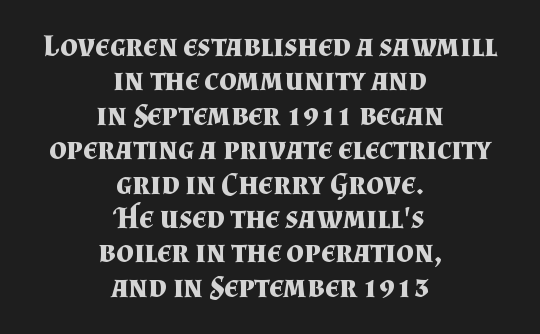
{"serif": "yes", "italic": "no", "bold": "yes", "weight": "bold", "width": "normal", "stroke_contrast": "medium", "x_height": "small", "monospaced": "no", "underline": "no", "align": "center", "line_spacing": "tight", "line_spacing_ratio": 1.11, "letter_spacing": "normal", "letter_spacing_em": 0.0, "glyph_px": 31}
